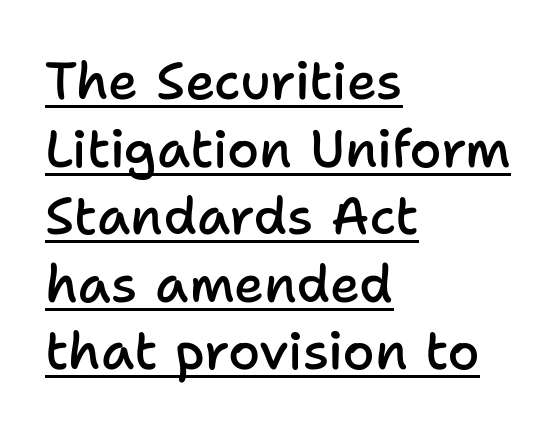
The image shows 52 px semibold sans-serif type, upright; set left-aligned, normal line spacing (1.3x), normal letter spacing, underlined; low stroke contrast and a medium x-height.
